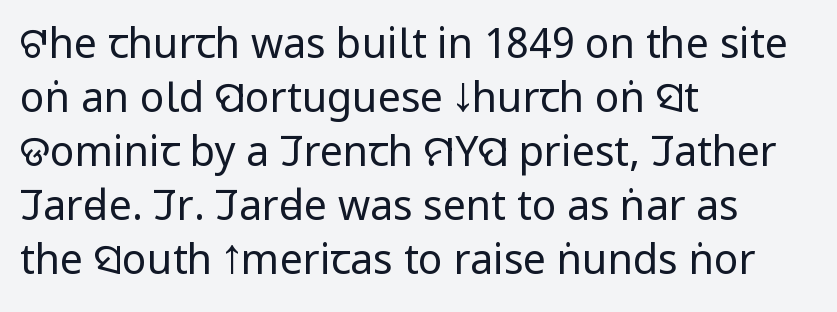
{"serif": "no", "italic": "no", "bold": "no", "weight": "regular", "width": "condensed", "stroke_contrast": "low", "x_height": "large", "monospaced": "no", "underline": "no", "align": "left", "line_spacing": "normal", "line_spacing_ratio": 1.32, "letter_spacing": "normal", "letter_spacing_em": 0.0, "glyph_px": 41}
